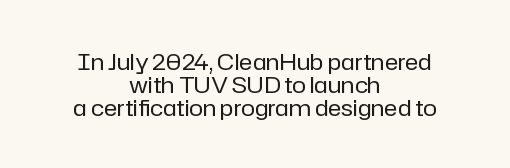
Q: Is the text bold? A: No.
Q: Is the text italic (slanted)? A: No, it is upright.
Q: Is the text underlined? A: No.
Q: How is the paragraph aligned? A: Centered.
Q: Is the spacing between letters normal or unusually wide? A: Normal.
Q: Is the spacing between lines tight, normal or loose? A: Tight.
